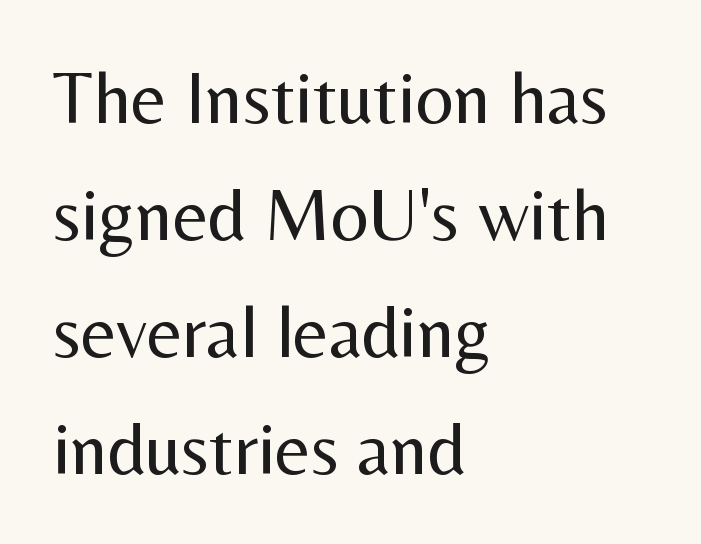
Q: Is the text bold? A: No.
Q: Is the text italic (slanted)? A: No, it is upright.
Q: Is the typeface a serif or a sans-serif typeface? A: Sans-serif.
Q: Is the text underlined? A: No.
Q: How is the paragraph aligned? A: Left-aligned.
Q: Is the spacing between letters normal or unusually wide? A: Normal.
Q: Is the spacing between lines tight, normal or loose? A: Normal.
Q: Width (condensed, normal, or wide)? A: Normal.
Q: Stroke contrast? A: Medium.
Q: x-height? A: Medium.
Q: Monospaced? A: No.
